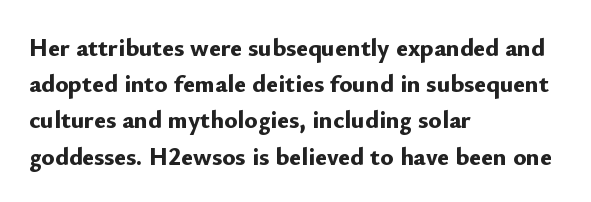
Q: Is the text bold? A: Yes.
Q: Is the text italic (slanted)? A: No, it is upright.
Q: Is the text underlined? A: No.
Q: How is the paragraph aligned? A: Left-aligned.
Q: Is the spacing between letters normal or unusually wide? A: Normal.
Q: Is the spacing between lines tight, normal or loose? A: Normal.
